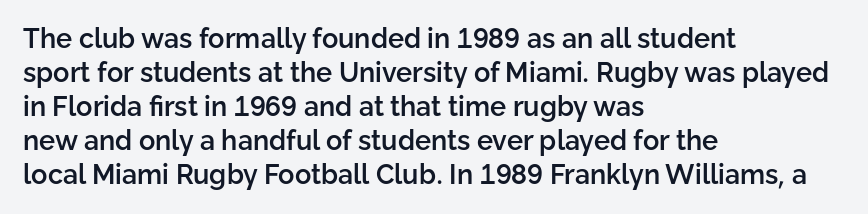
Q: Is the text bold? A: Semi-bold.
Q: Is the text italic (slanted)? A: No, it is upright.
Q: Is the text underlined? A: No.
Q: How is the paragraph aligned? A: Left-aligned.
Q: Is the spacing between letters normal or unusually wide? A: Normal.
Q: Is the spacing between lines tight, normal or loose? A: Normal.
